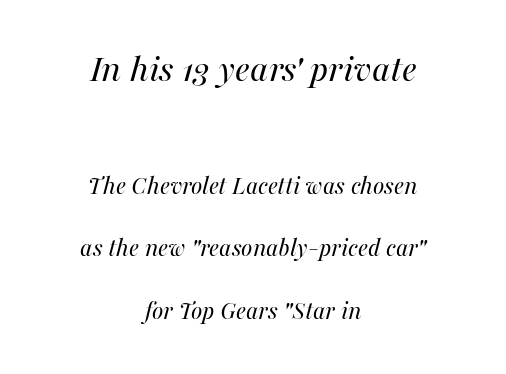
The image shows 40 px regular-weight type, italic (leaning right); set centered, loose line spacing (2.32x), normal letter spacing, not underlined; the first (top) block is 1.48x larger; medium stroke contrast and a medium x-height.
